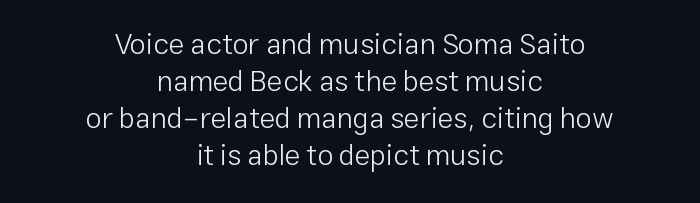
{"serif": "no", "italic": "no", "bold": "no", "weight": "light", "width": "normal", "stroke_contrast": "low", "x_height": "medium", "monospaced": "no", "underline": "no", "align": "center", "line_spacing": "normal", "line_spacing_ratio": 1.28, "letter_spacing": "normal", "letter_spacing_em": 0.0, "glyph_px": 29}
